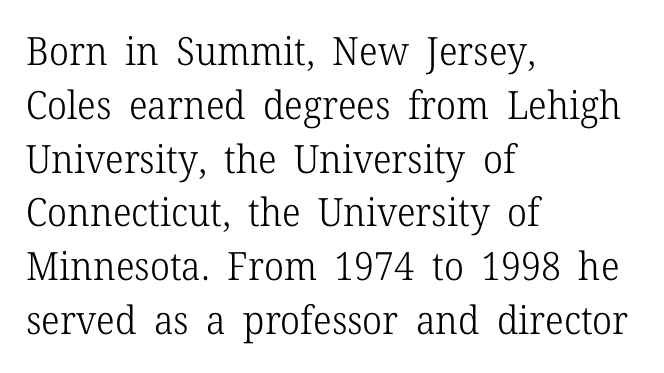
Q: Is the text bold? A: No.
Q: Is the text italic (slanted)? A: No, it is upright.
Q: Is the typeface a serif or a sans-serif typeface? A: Serif.
Q: Is the text underlined? A: No.
Q: How is the paragraph aligned? A: Left-aligned.
Q: Is the spacing between letters normal or unusually wide? A: Normal.
Q: Is the spacing between lines tight, normal or loose? A: Normal.
Q: Width (condensed, normal, or wide)? A: Normal.
Q: Stroke contrast? A: Low.
Q: x-height? A: Medium.
Q: Monospaced? A: No.
